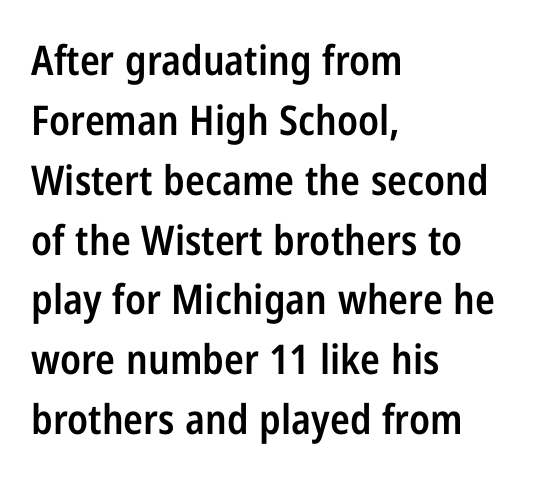
Q: Is the text bold? A: Semi-bold.
Q: Is the text italic (slanted)? A: No, it is upright.
Q: Is the typeface a serif or a sans-serif typeface? A: Sans-serif.
Q: Is the text underlined? A: No.
Q: How is the paragraph aligned? A: Left-aligned.
Q: Is the spacing between letters normal or unusually wide? A: Normal.
Q: Is the spacing between lines tight, normal or loose? A: Normal.
Q: Width (condensed, normal, or wide)? A: Condensed.
Q: Stroke contrast? A: Low.
Q: x-height? A: Medium.
Q: Monospaced? A: No.
